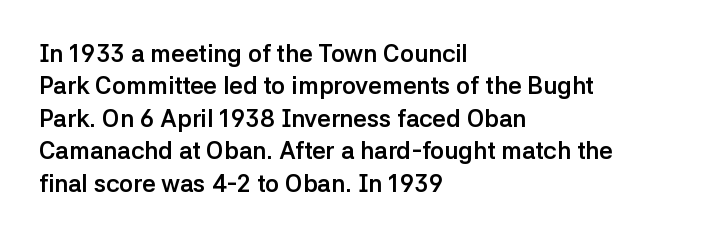
Q: Is the text bold? A: Yes.
Q: Is the text italic (slanted)? A: No, it is upright.
Q: Is the text underlined? A: No.
Q: How is the paragraph aligned? A: Left-aligned.
Q: Is the spacing between letters normal or unusually wide? A: Normal.
Q: Is the spacing between lines tight, normal or loose? A: Normal.
